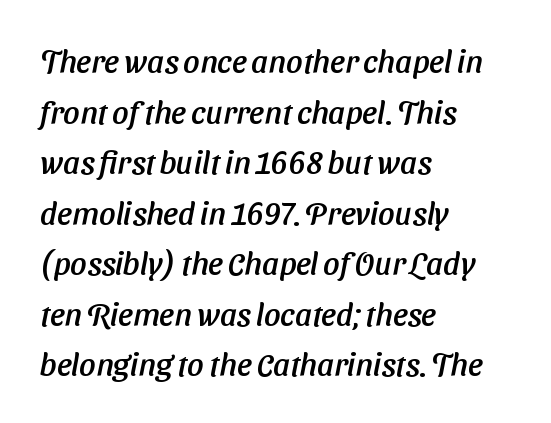
The image shows 32 px sans-serif type; set left-aligned, normal line spacing (1.58x), normal letter spacing, not underlined; low stroke contrast and a medium x-height.
